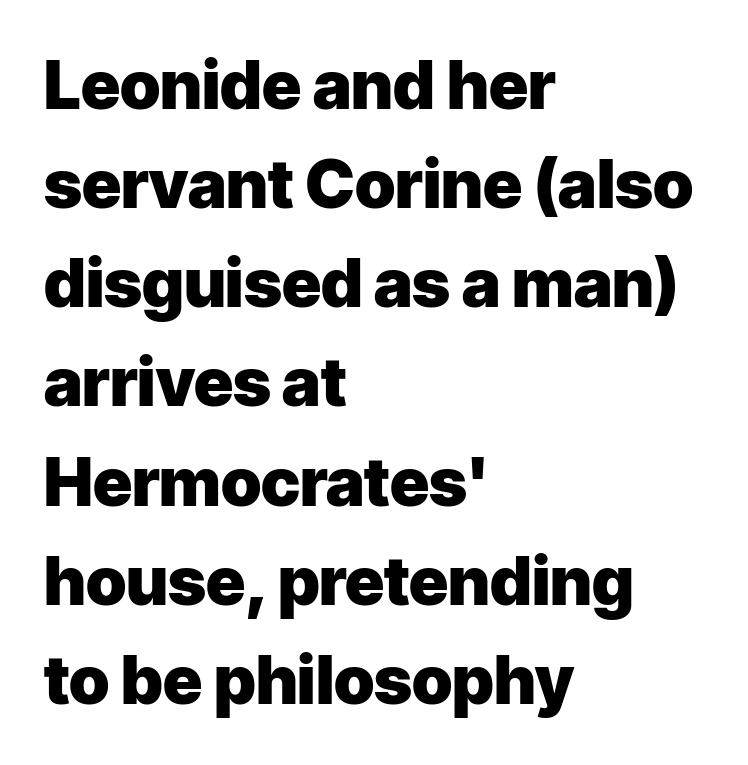
Are there feet on the stems? There aren't — it's a sans. The specimen reads as upright at a glance. The block of text has a typical density, with ordinary space between rows. Think of a printed novel: that variable character pitch is what you see here. Look at the tracking — it's just the regular setting, nothing added.
